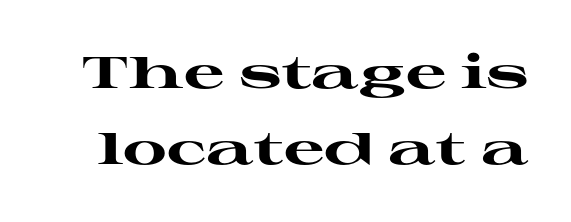
Q: Is the text bold? A: Yes.
Q: Is the text italic (slanted)? A: No, it is upright.
Q: Is the typeface a serif or a sans-serif typeface? A: Serif.
Q: Is the text underlined? A: No.
Q: Is the spacing between letters normal or unusually wide? A: Normal.
Q: Is the spacing between lines tight, normal or loose? A: Normal.
Q: Width (condensed, normal, or wide)? A: Wide.
Q: Stroke contrast? A: High.
Q: x-height? A: Medium.
Q: Monospaced? A: No.
